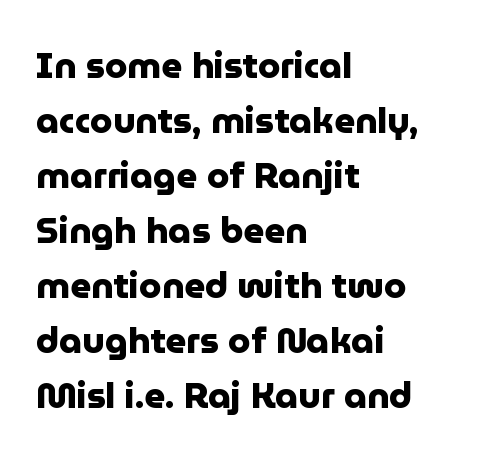
It's the straight-up-and-down kind of type. The rag falls on the right side of this text block. The passage shown stacks its lines at a standard gap. Varying glyph widths throughout — classic text-font behaviour. Letterform terminals end flat and unadorned throughout the passage. The face used here is rendered with its standard letterfit.
